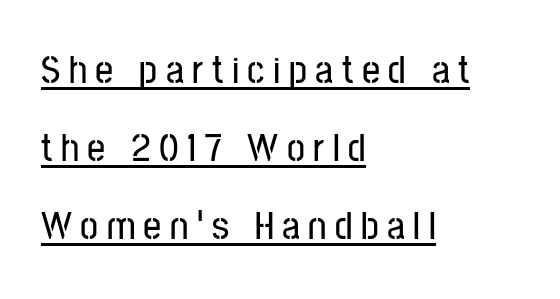
The image shows 40 px condensed sans-serif type, upright; set left-aligned, loose line spacing (1.95x), unusually wide letter spacing (+0.21 em), underlined; low stroke contrast and a medium x-height.
